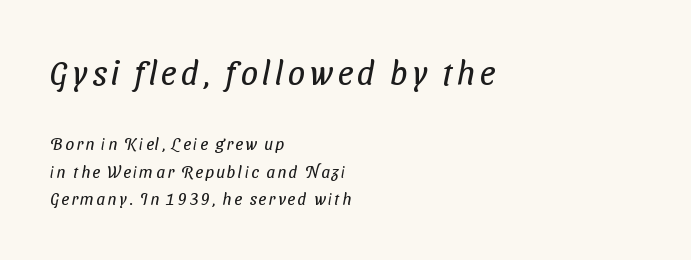
Q: Is the text bold? A: No.
Q: Is the typeface a serif or a sans-serif typeface? A: Sans-serif.
Q: Is the text underlined? A: No.
Q: How is the paragraph aligned? A: Left-aligned.
Q: Is the spacing between lines tight, normal or loose? A: Normal.
Q: Which block of text is set in a larger size, the first (top) or the second (bottom)? A: The first (top) one.
Q: Width (condensed, normal, or wide)? A: Condensed.
Q: Stroke contrast? A: Low.
Q: x-height? A: Medium.
Q: Monospaced? A: No.
